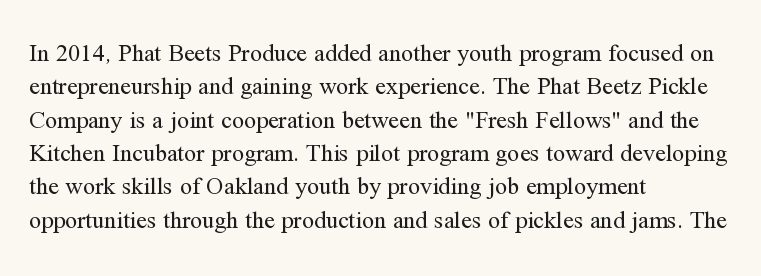
Q: Is the text bold? A: No.
Q: Is the text italic (slanted)? A: No, it is upright.
Q: Is the text underlined? A: No.
Q: How is the paragraph aligned? A: Left-aligned.
Q: Is the spacing between letters normal or unusually wide? A: Normal.
Q: Is the spacing between lines tight, normal or loose? A: Normal.
